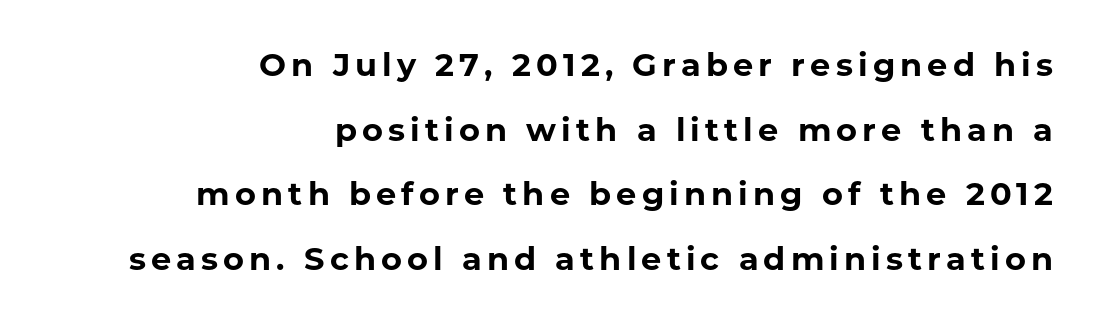
Letterform terminals end flat and unadorned throughout the passage. The specimen omits any rule beneath the text block's lines. The block of text is sparse from top to bottom, with ample space between rows. Is the block centered? No — it sits flush against the right margin.
